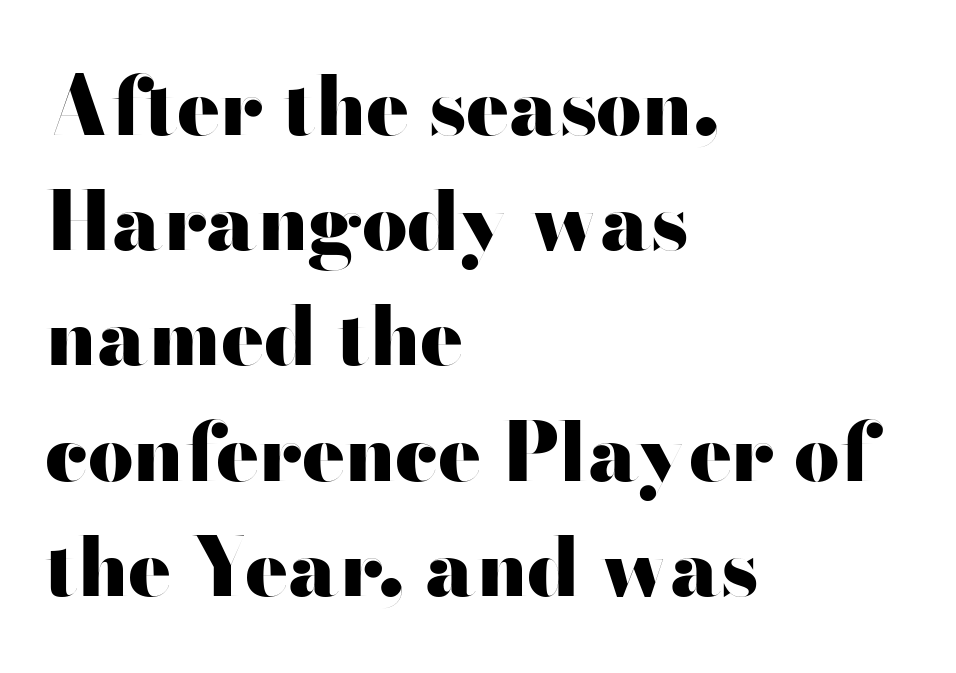
Q: Is the text bold? A: Yes.
Q: Is the text italic (slanted)? A: No, it is upright.
Q: Is the typeface a serif or a sans-serif typeface? A: Serif.
Q: Is the text underlined? A: No.
Q: How is the paragraph aligned? A: Left-aligned.
Q: Is the spacing between letters normal or unusually wide? A: Normal.
Q: Is the spacing between lines tight, normal or loose? A: Normal.
Q: Width (condensed, normal, or wide)? A: Wide.
Q: Stroke contrast? A: High.
Q: x-height? A: Small.
Q: Monospaced? A: No.
